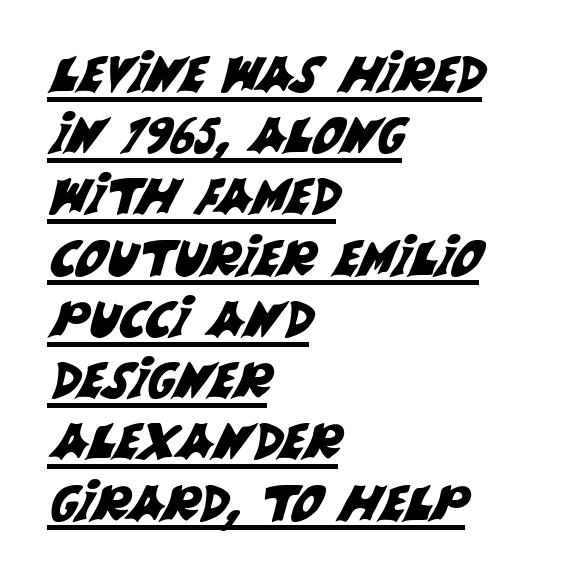
Q: Is the typeface a serif or a sans-serif typeface? A: Sans-serif.
Q: Is the text underlined? A: Yes.
Q: How is the paragraph aligned? A: Left-aligned.
Q: Is the spacing between letters normal or unusually wide? A: Normal.
Q: Is the spacing between lines tight, normal or loose? A: Normal.
Q: Width (condensed, normal, or wide)? A: Normal.
Q: Stroke contrast? A: Medium.
Q: x-height? A: Large.
Q: Monospaced? A: No.
